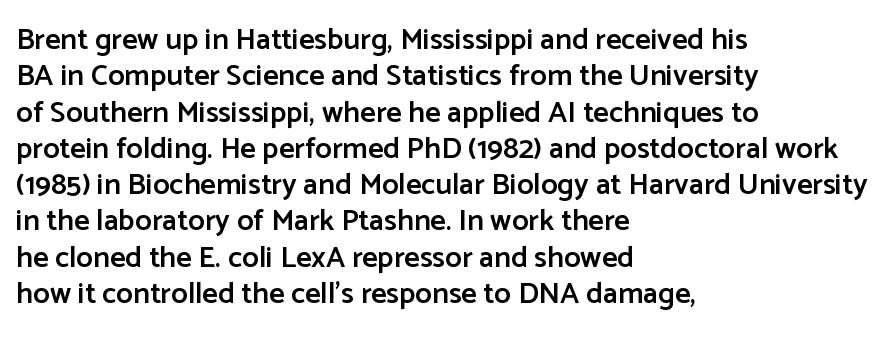
Q: Is the text bold? A: Semi-bold.
Q: Is the text italic (slanted)? A: No, it is upright.
Q: Is the typeface a serif or a sans-serif typeface? A: Sans-serif.
Q: Is the text underlined? A: No.
Q: How is the paragraph aligned? A: Left-aligned.
Q: Is the spacing between letters normal or unusually wide? A: Normal.
Q: Width (condensed, normal, or wide)? A: Normal.
Q: Stroke contrast? A: Low.
Q: x-height? A: Medium.
Q: Monospaced? A: No.
